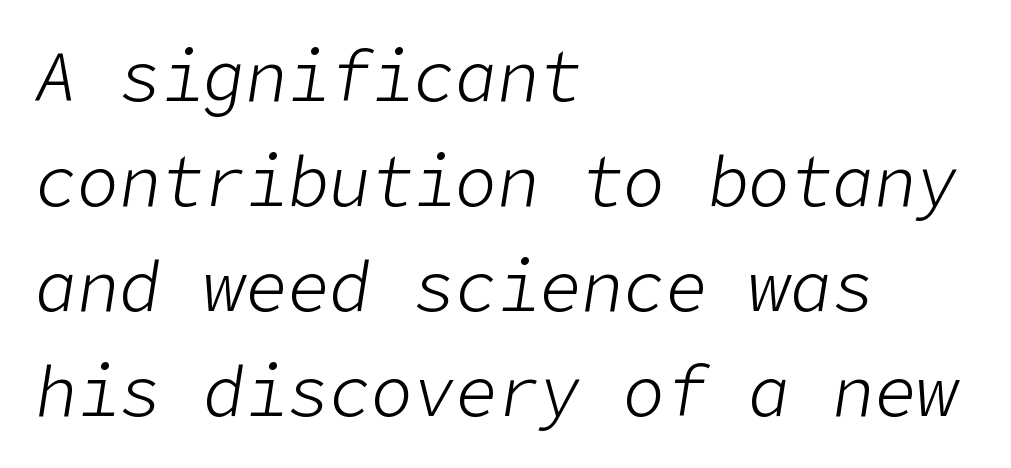
The image shows 70 px light type, italic (leaning right); set left-aligned, normal line spacing (1.5x), normal letter spacing, not underlined; low stroke contrast and a medium x-height.
